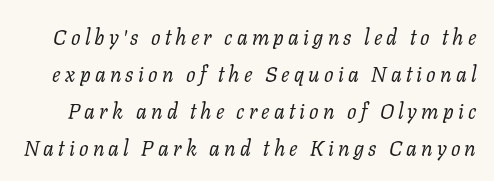
{"italic": "yes", "lean": "right", "slant_degrees": 11, "bold": "no", "underline": "no", "line_spacing_ratio": 1.76, "letter_spacing": "wide", "letter_spacing_em": 0.2, "glyph_px": 21}
